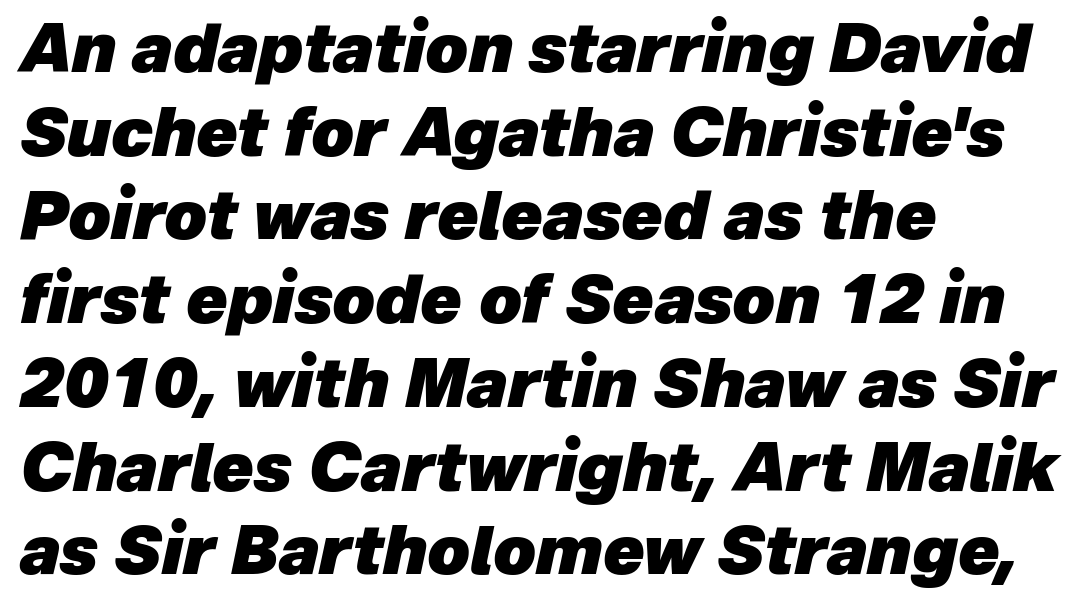
Q: Is the text bold? A: Yes.
Q: Is the text italic (slanted)? A: Yes, it leans right by about 12 degrees.
Q: Is the text underlined? A: No.
Q: How is the paragraph aligned? A: Left-aligned.
Q: Is the spacing between letters normal or unusually wide? A: Normal.
Q: Is the spacing between lines tight, normal or loose? A: Normal.
Q: Width (condensed, normal, or wide)? A: Normal.
Q: Stroke contrast? A: Low.
Q: x-height? A: Medium.
Q: Monospaced? A: No.
